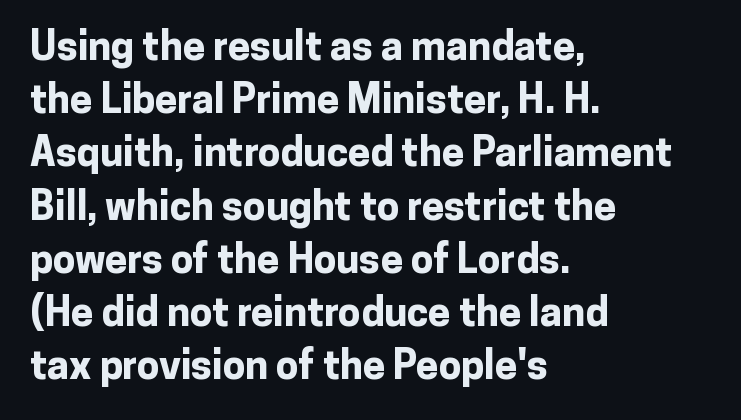
The image shows 40 px bold sans-serif type, upright; set left-aligned, normal line spacing (1.33x), normal letter spacing, not underlined; low stroke contrast and a medium x-height.
